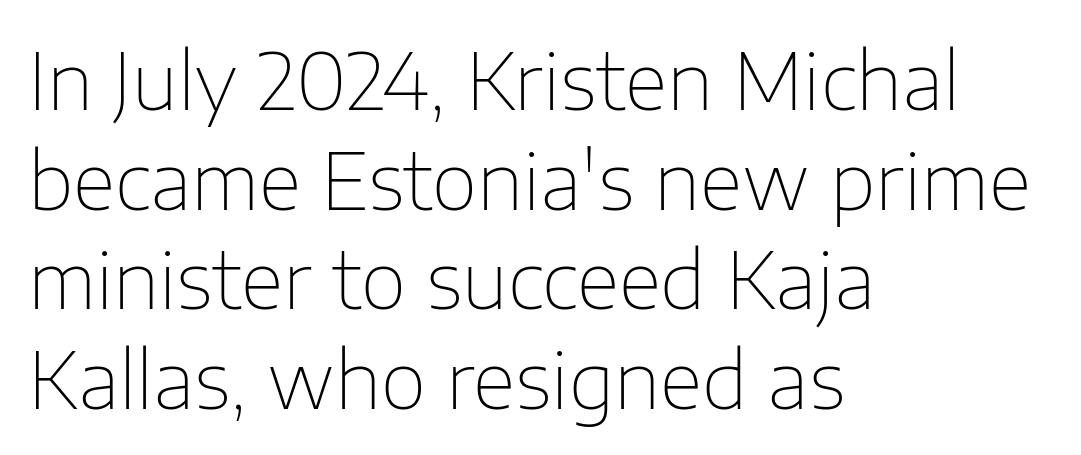
The image shows 79 px thin sans-serif type, upright; set left-aligned, normal line spacing (1.26x), normal letter spacing, not underlined; low stroke contrast and a medium x-height.
